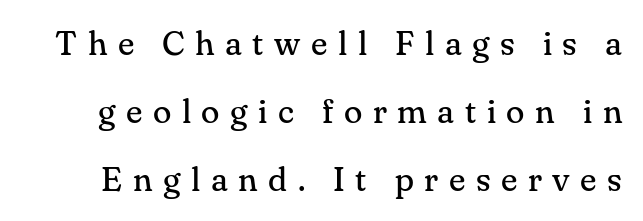
This block would shrink considerably if given ordinary leading; it's expanded now. Quick note: underline off. The type family on display is of the serif kind. Every character sits straight up, as roman type does. This sample uses expanded letter spacing, leaving extra air between glyphs. You could not count columns in this text — the font is proportionally spaced.
